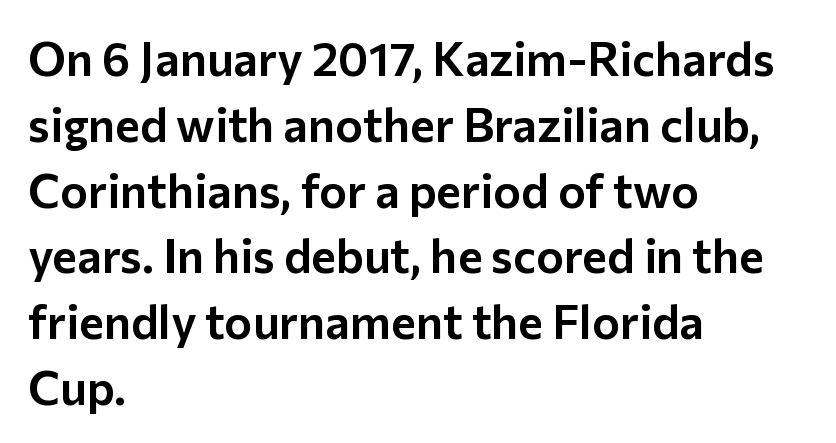
{"serif": "no", "italic": "no", "width": "normal", "stroke_contrast": "low", "x_height": "medium", "monospaced": "no", "underline": "no", "align": "left", "line_spacing": "normal", "line_spacing_ratio": 1.4, "letter_spacing": "normal", "letter_spacing_em": 0.0, "glyph_px": 47}
